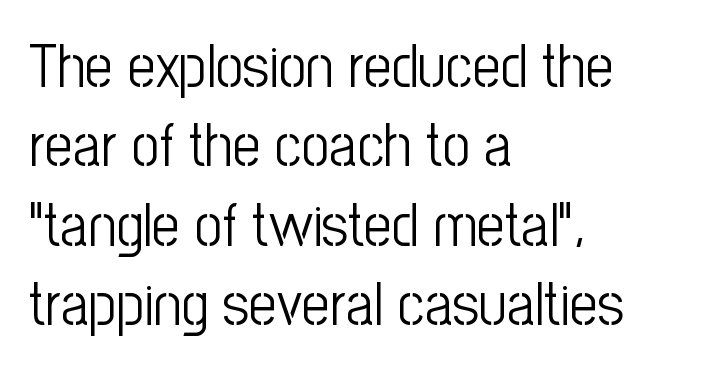
Q: Is the text bold? A: No.
Q: Is the text italic (slanted)? A: No, it is upright.
Q: Is the typeface a serif or a sans-serif typeface? A: Sans-serif.
Q: Is the text underlined? A: No.
Q: How is the paragraph aligned? A: Left-aligned.
Q: Is the spacing between letters normal or unusually wide? A: Normal.
Q: Is the spacing between lines tight, normal or loose? A: Normal.
Q: Width (condensed, normal, or wide)? A: Condensed.
Q: Stroke contrast? A: Low.
Q: x-height? A: Medium.
Q: Monospaced? A: No.
